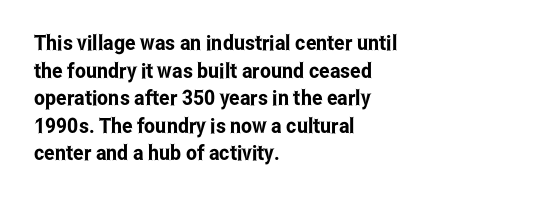
Q: Is the text italic (slanted)? A: No, it is upright.
Q: Is the text underlined? A: No.
Q: How is the paragraph aligned? A: Left-aligned.
Q: Is the spacing between letters normal or unusually wide? A: Normal.
Q: Is the spacing between lines tight, normal or loose? A: Normal.
